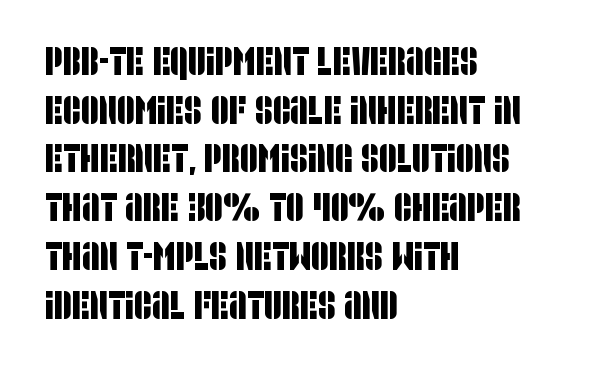
Do the characters align in a grid? No, the font is proportional. The setting favours the left margin, as ordinary paragraphs usually do. Type without underlining. Students, observe: this is what conventionally led text looks like.
